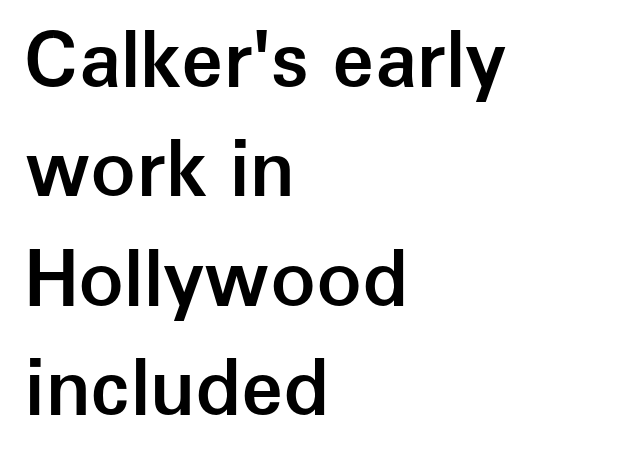
The image shows 76 px semibold sans-serif type, upright; set left-aligned, normal line spacing (1.44x), normal letter spacing, not underlined; low stroke contrast and a medium x-height.
